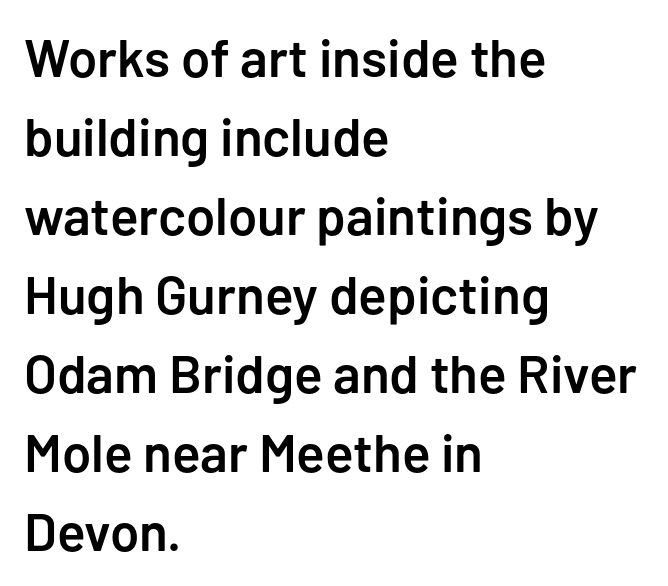
Q: Is the text bold? A: Semi-bold.
Q: Is the text italic (slanted)? A: No, it is upright.
Q: Is the typeface a serif or a sans-serif typeface? A: Sans-serif.
Q: Is the text underlined? A: No.
Q: How is the paragraph aligned? A: Left-aligned.
Q: Is the spacing between letters normal or unusually wide? A: Normal.
Q: Is the spacing between lines tight, normal or loose? A: Normal.
Q: Width (condensed, normal, or wide)? A: Normal.
Q: Stroke contrast? A: Low.
Q: x-height? A: Medium.
Q: Monospaced? A: No.
